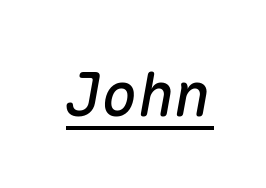
{"italic": "yes", "lean": "right", "slant_degrees": 10, "width": "normal", "stroke_contrast": "medium", "x_height": "medium", "monospaced": "yes", "underline": "yes", "letter_spacing": "normal", "letter_spacing_em": 0.0, "glyph_px": 61}
